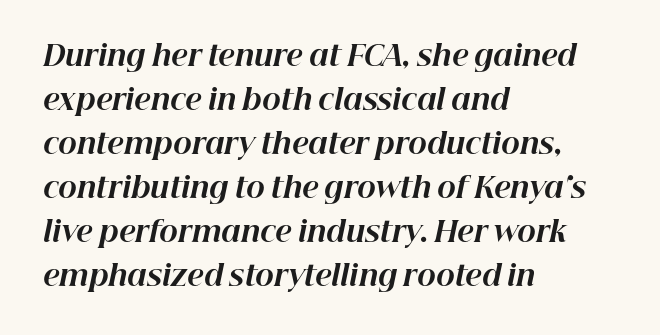
Proportional: the letters do not fall into vertical columns. Italic? Definitely — the glyphs are oblique. The vertical gap from one line to the next is medium. Weight check: bold — yes, fully. The ragged edge is on the right, which tells us the setting is flush left. Does extra space separate the letters? No, they use regular spacing.
